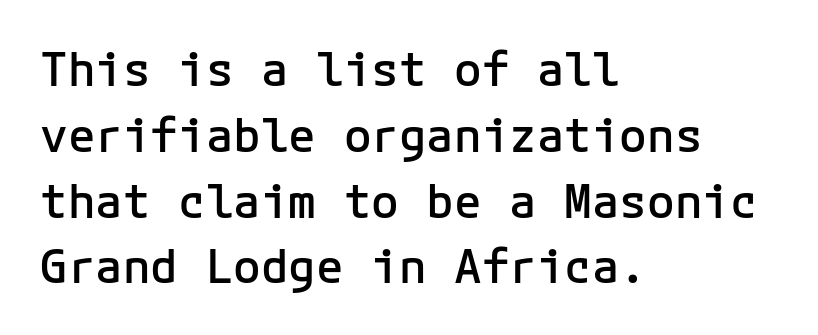
The image shows 46 px semibold sans-serif type, upright; set left-aligned, normal line spacing (1.43x), normal letter spacing, not underlined; low stroke contrast and a medium x-height.
